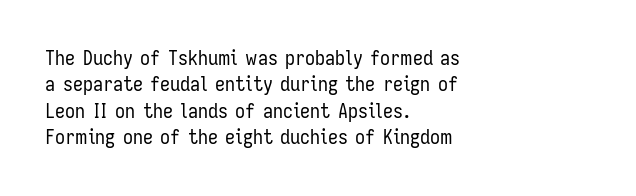
The image shows 20 px text type, upright; set left-aligned, normal line spacing (1.32x), normal letter spacing, not underlined.
